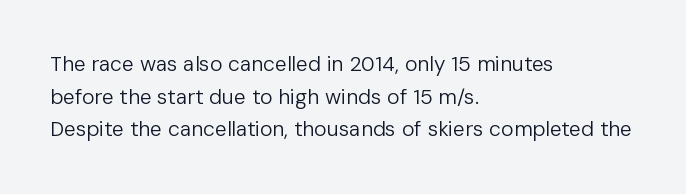
The image shows 21 px text type, upright; set left-aligned, normal line spacing (1.55x), normal letter spacing, not underlined.
